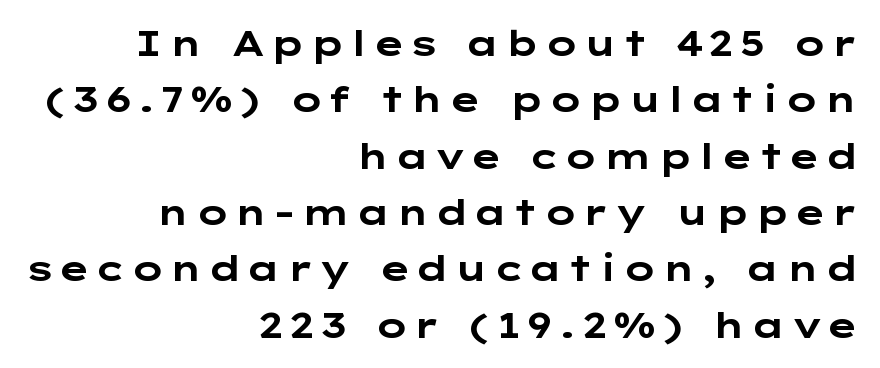
{"serif": "no", "italic": "no", "bold": "yes", "weight": "bold", "width": "wide", "stroke_contrast": "low", "x_height": "medium", "underline": "no", "align": "right", "line_spacing": "normal", "line_spacing_ratio": 1.61, "glyph_px": 35}
